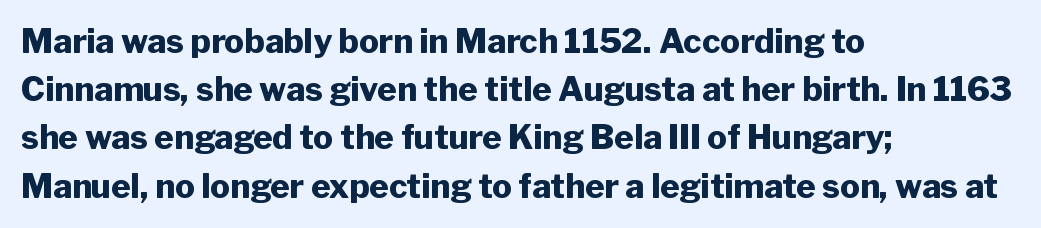
{"serif": "no", "italic": "no", "bold": "yes", "weight": "heavy", "width": "normal", "stroke_contrast": "low", "x_height": "medium", "monospaced": "no", "underline": "no", "align": "left", "line_spacing": "normal", "line_spacing_ratio": 1.46, "letter_spacing": "normal", "letter_spacing_em": 0.0, "glyph_px": 33}
